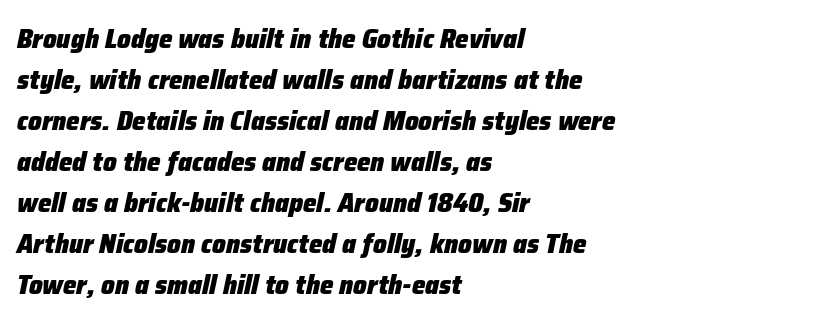
Q: Is the text bold? A: Yes.
Q: Is the text italic (slanted)? A: Yes, it leans right by about 12 degrees.
Q: Is the text underlined? A: No.
Q: How is the paragraph aligned? A: Left-aligned.
Q: Is the spacing between letters normal or unusually wide? A: Normal.
Q: Is the spacing between lines tight, normal or loose? A: Normal.
